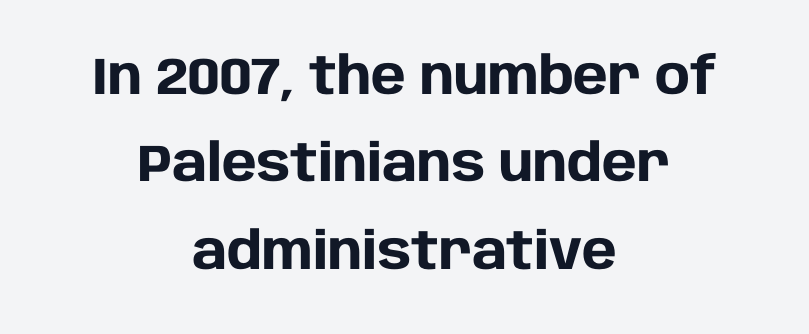
In terms of letterform style, serifs are entirely absent. Varying glyph widths throughout — classic text-font behaviour. Horizontal alignment here is central, giving a formal, balanced look. The line texture is even and compact thanks to regular tracking. Notice how thick the strokes are: this is what a full bold looks like. The glyphs are unaccompanied by any horizontal stroke below them.
